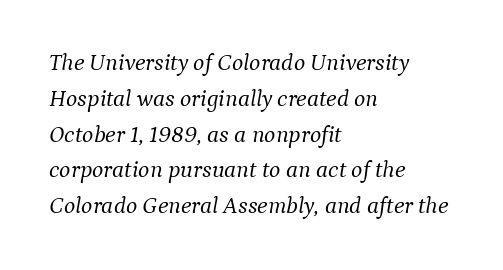
{"italic": "yes", "lean": "right", "slant_degrees": 9, "bold": "no", "underline": "no", "align": "left", "line_spacing": "normal", "line_spacing_ratio": 1.49, "letter_spacing": "normal", "letter_spacing_em": 0.0, "glyph_px": 24}
